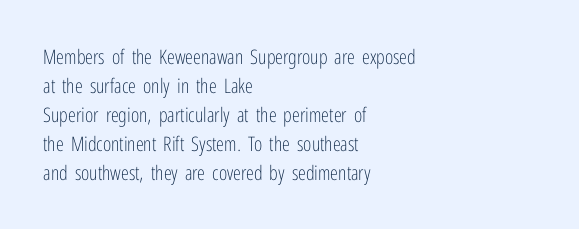
Beneath every word, the page is bare. Stems here are at most as thick as an everyday book face. When letters stand straight like this, we call the style roman or upright. This rendering leaves character spacing at its baseline value. The rendering uses a moderate line-height, typical for paragraphs.
